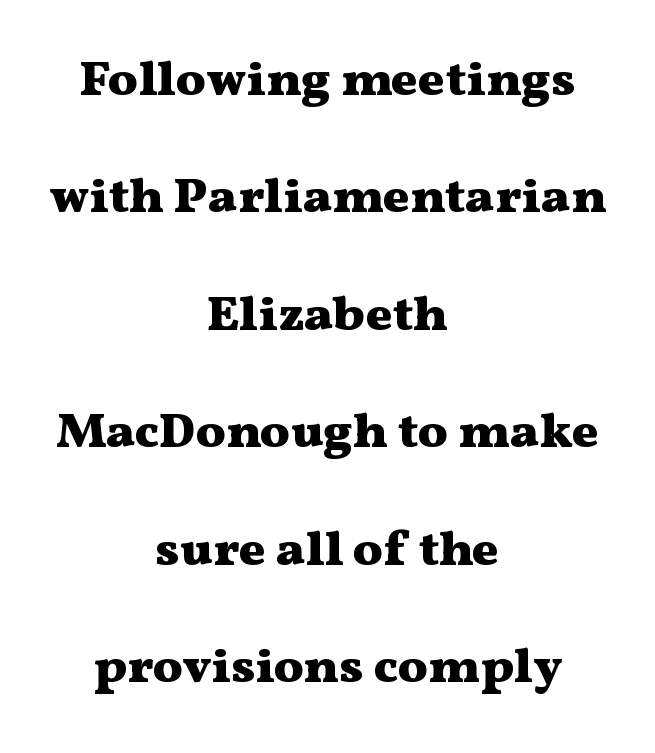
Honestly, the letter spacing is just normal — you wouldn't notice it. The designer dialed line spacing up above the default. Which margin do the lines hug? Neither — every line sits in the middle. These lines are rendered in a variable-pitch font. As a designer I'd log this as weight 700, bold.
